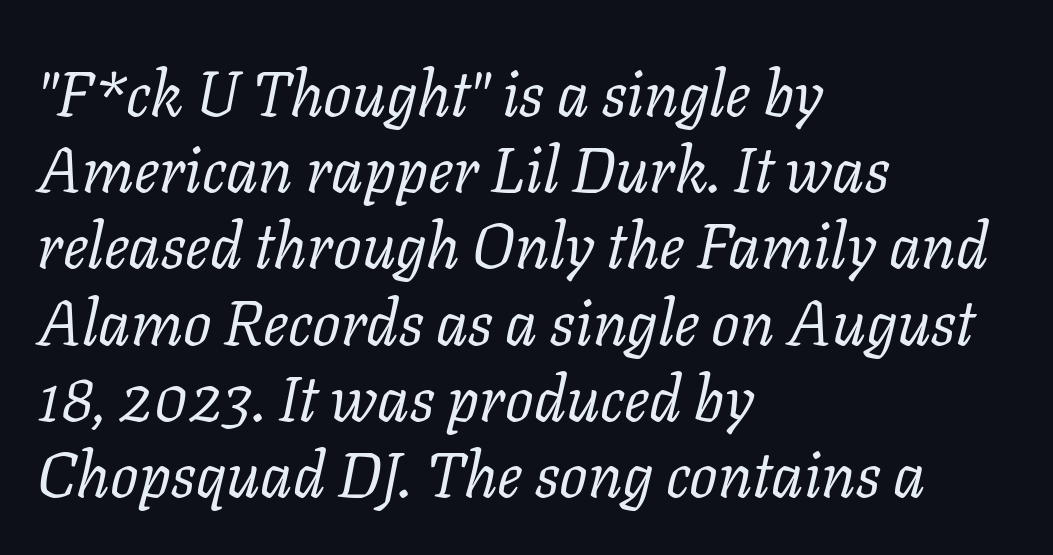
The image shows 63 px regular-weight serif type, italic (leaning right); set left-aligned, line spacing 1.21x, normal letter spacing, not underlined; low stroke contrast and a medium x-height.
